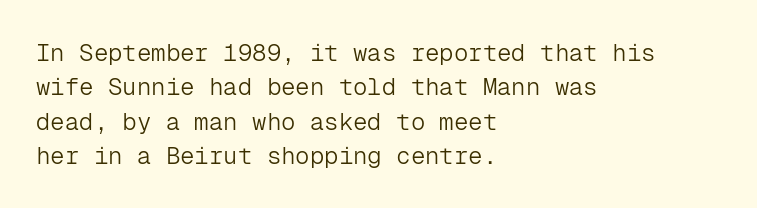
The image shows 24 px text type, upright; set left-aligned, normal line spacing (1.43x), normal letter spacing, not underlined.
